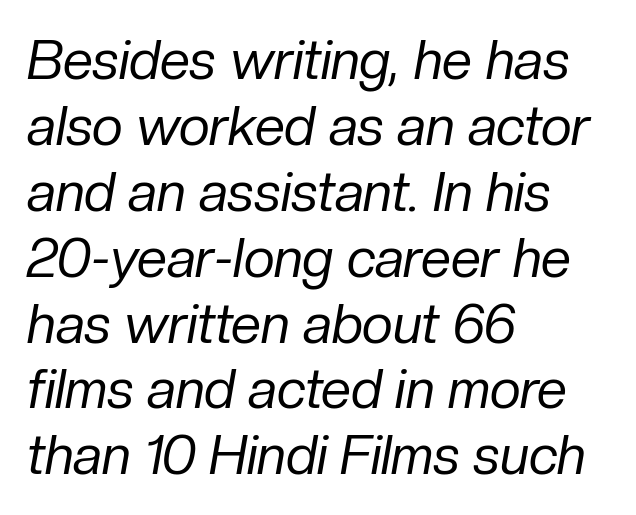
The image shows 54 px regular-weight type, italic (leaning right); set left-aligned, line spacing 1.22x, normal letter spacing, not underlined; low stroke contrast and a medium x-height.
